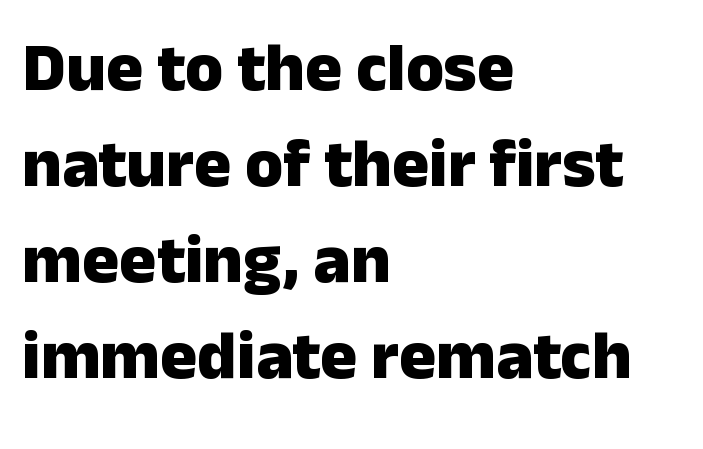
Q: Is the text bold? A: Yes.
Q: Is the text italic (slanted)? A: No, it is upright.
Q: Is the typeface a serif or a sans-serif typeface? A: Sans-serif.
Q: Is the text underlined? A: No.
Q: How is the paragraph aligned? A: Left-aligned.
Q: Is the spacing between letters normal or unusually wide? A: Normal.
Q: Is the spacing between lines tight, normal or loose? A: Normal.
Q: Width (condensed, normal, or wide)? A: Normal.
Q: Stroke contrast? A: Low.
Q: x-height? A: Medium.
Q: Monospaced? A: No.
